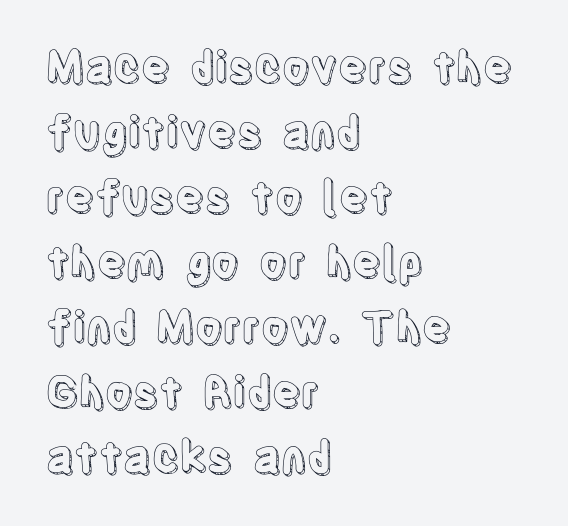
Just letters on the line, the space beneath them empty. A classic flush-left, rag-right setting is used for this passage. Line spacing here is normal. Rendered with straight, roman letterforms.
